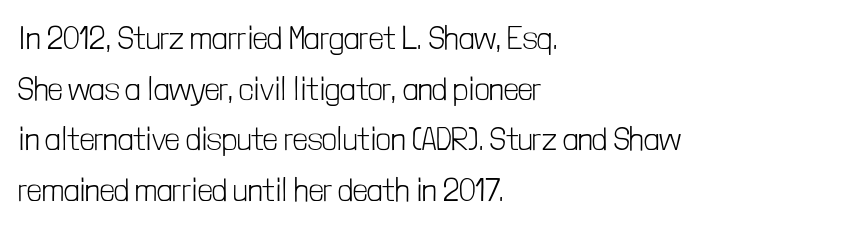
The image shows 32 px light, condensed sans-serif type, upright; set left-aligned, normal line spacing (1.58x), normal letter spacing, not underlined; low stroke contrast and a medium x-height.
